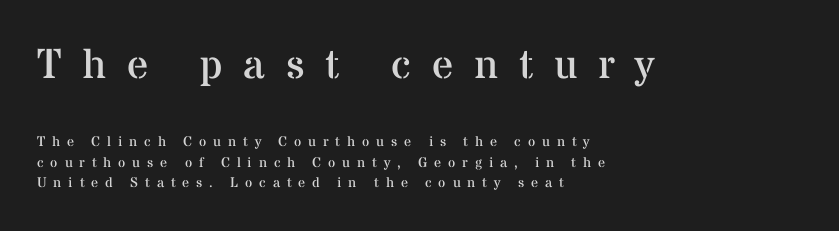
{"serif": "yes", "italic": "no", "bold": "no", "weight": "regular", "width": "normal", "stroke_contrast": "medium", "x_height": "medium", "monospaced": "no", "underline": "no", "align": "left", "line_spacing": "normal", "line_spacing_ratio": 1.47, "letter_spacing": "wide", "letter_spacing_em": 0.49, "larger_block": "first", "size_ratio": 3.0, "glyph_px": 42}
